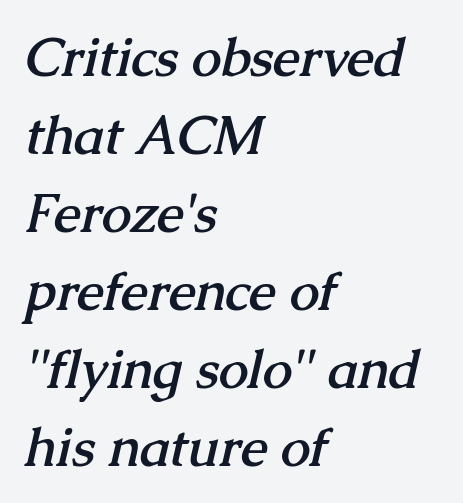
Proportional: the letters do not fall into vertical columns. The lines in this sample share a left origin and differ only in where they stop. Leading matches the norm, producing a regular column. A dark, heavy texture on the line: the type is bold. Check the space under the baseline: it is left empty. Letterform terminals end in serifs throughout the passage.
